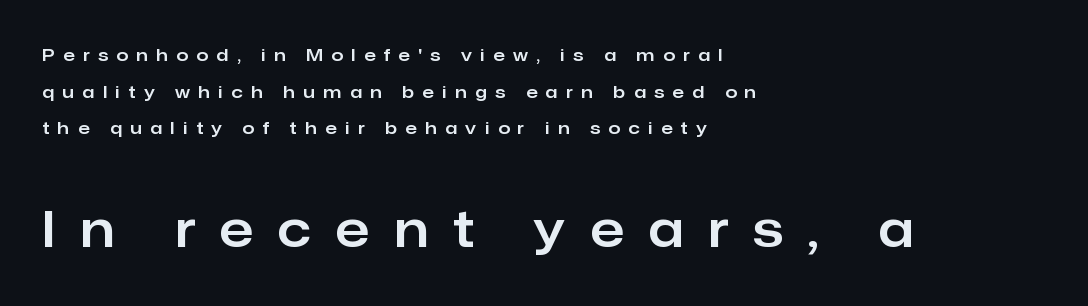
{"serif": "no", "italic": "no", "width": "normal", "stroke_contrast": "low", "x_height": "medium", "monospaced": "no", "underline": "no", "align": "left", "line_spacing": "loose", "line_spacing_ratio": 2.16, "letter_spacing": "wide", "letter_spacing_em": 0.5, "larger_block": "second", "size_ratio": 2.94, "glyph_px": 50}
